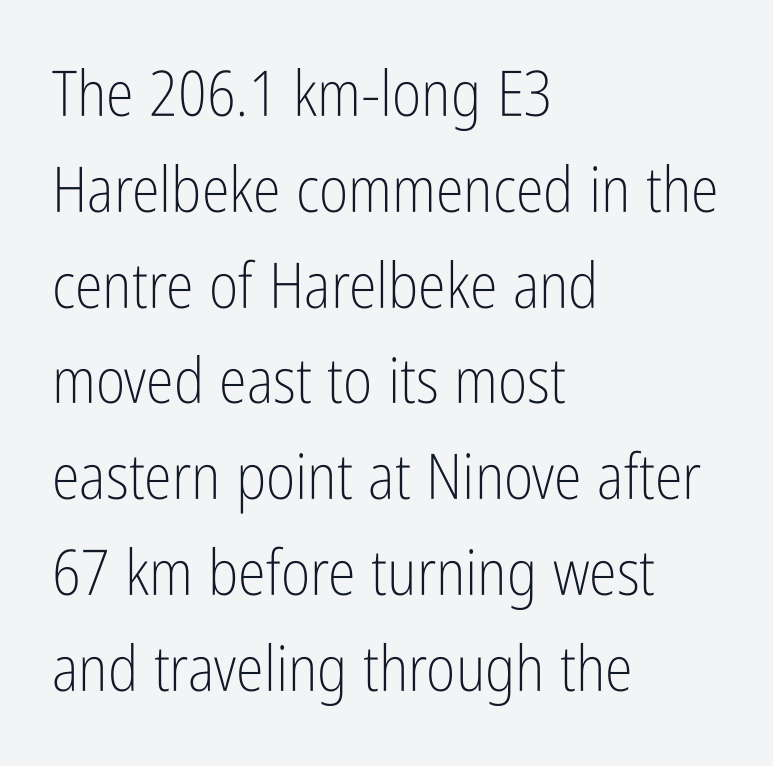
The image shows 63 px light, condensed sans-serif type, upright; set left-aligned, normal line spacing (1.52x), normal letter spacing, not underlined; low stroke contrast and a medium x-height.
